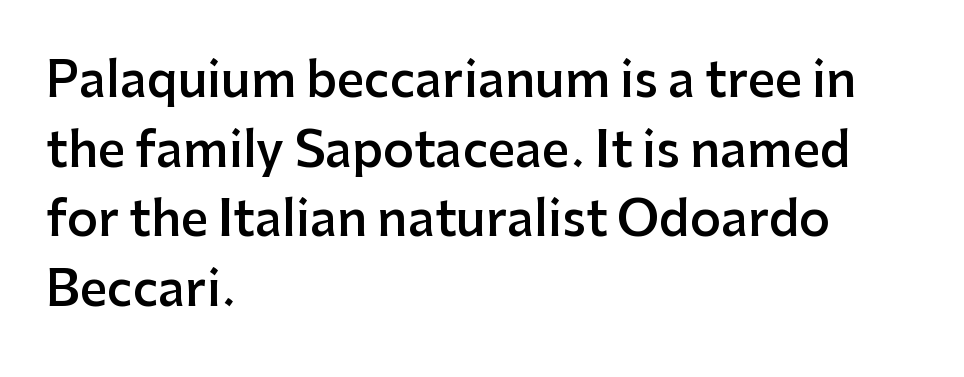
Q: Is the text bold? A: Semi-bold.
Q: Is the text italic (slanted)? A: No, it is upright.
Q: Is the typeface a serif or a sans-serif typeface? A: Sans-serif.
Q: Is the text underlined? A: No.
Q: How is the paragraph aligned? A: Left-aligned.
Q: Is the spacing between letters normal or unusually wide? A: Normal.
Q: Is the spacing between lines tight, normal or loose? A: Normal.
Q: Width (condensed, normal, or wide)? A: Normal.
Q: Stroke contrast? A: Low.
Q: x-height? A: Medium.
Q: Monospaced? A: No.
